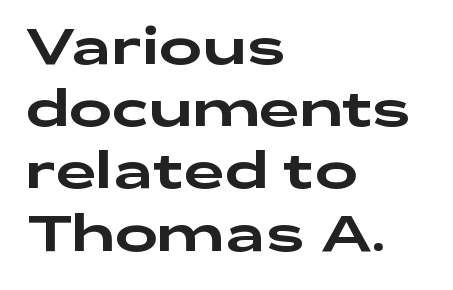
A student would call this left alignment; a typographer would say flush left, rag right. You could not count columns in this text — the font is proportionally spaced. Bare-footed words on every line. In terms of letterspacing, this is plain default setting. The lettering stays uniformly vertical, giving the passage a roman look. In terms of letterform style, serifs are entirely absent.
